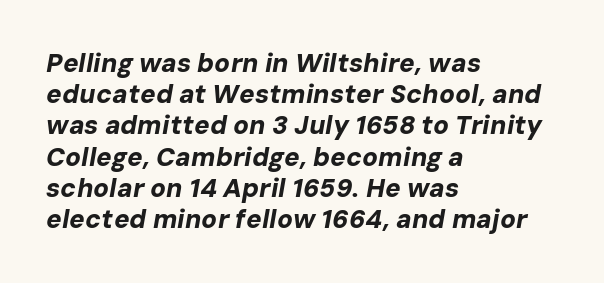
The image shows 26 px bold type, italic (leaning right); set left-aligned, line spacing 1.2x, normal letter spacing, not underlined.
